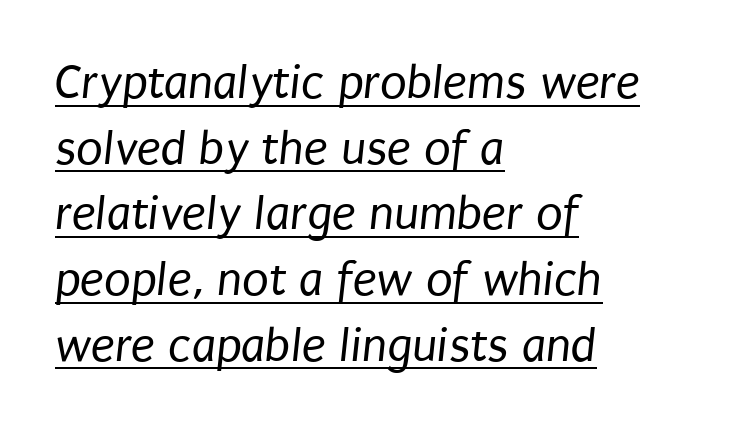
Q: Is the text bold? A: No.
Q: Is the typeface a serif or a sans-serif typeface? A: Sans-serif.
Q: Is the text underlined? A: Yes.
Q: How is the paragraph aligned? A: Left-aligned.
Q: Is the spacing between letters normal or unusually wide? A: Normal.
Q: Is the spacing between lines tight, normal or loose? A: Normal.
Q: Width (condensed, normal, or wide)? A: Condensed.
Q: Stroke contrast? A: Low.
Q: x-height? A: Large.
Q: Monospaced? A: No.
